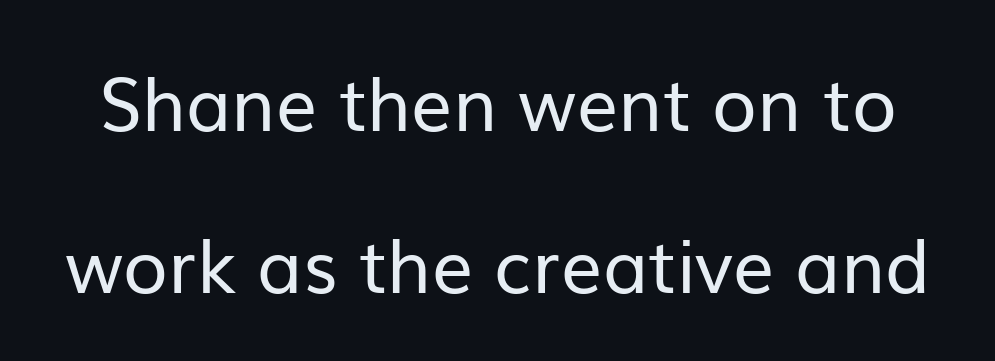
Q: Is the text bold? A: No.
Q: Is the text italic (slanted)? A: No, it is upright.
Q: Is the typeface a serif or a sans-serif typeface? A: Sans-serif.
Q: Is the text underlined? A: No.
Q: Is the spacing between letters normal or unusually wide? A: Normal.
Q: Is the spacing between lines tight, normal or loose? A: Loose.
Q: Width (condensed, normal, or wide)? A: Normal.
Q: Stroke contrast? A: Low.
Q: x-height? A: Medium.
Q: Monospaced? A: No.
